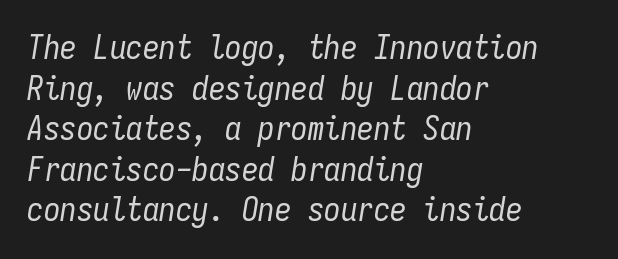
{"italic": "yes", "lean": "right", "slant_degrees": 9, "bold": "no", "weight": "regular", "width": "condensed", "stroke_contrast": "low", "x_height": "medium", "monospaced": "yes", "underline": "no", "align": "left", "line_spacing_ratio": 1.23, "letter_spacing": "normal", "letter_spacing_em": 0.0, "glyph_px": 33}
